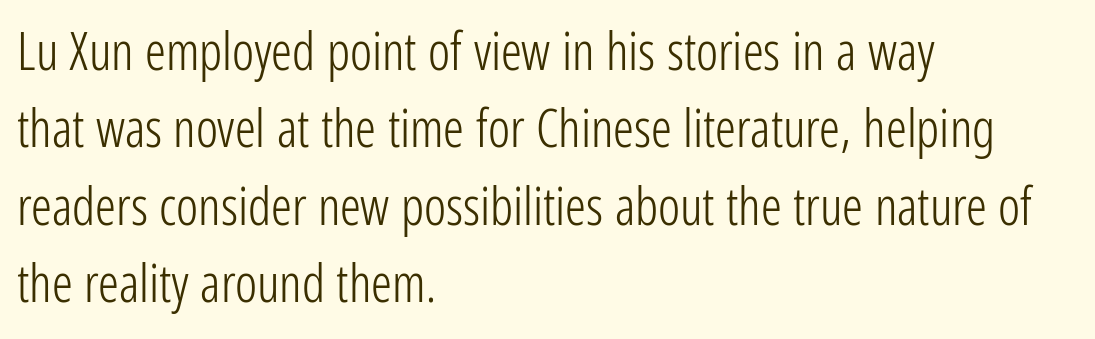
Q: Is the text bold? A: No.
Q: Is the text italic (slanted)? A: No, it is upright.
Q: Is the typeface a serif or a sans-serif typeface? A: Sans-serif.
Q: Is the text underlined? A: No.
Q: How is the paragraph aligned? A: Left-aligned.
Q: Is the spacing between letters normal or unusually wide? A: Normal.
Q: Is the spacing between lines tight, normal or loose? A: Normal.
Q: Width (condensed, normal, or wide)? A: Condensed.
Q: Stroke contrast? A: Low.
Q: x-height? A: Medium.
Q: Monospaced? A: No.
